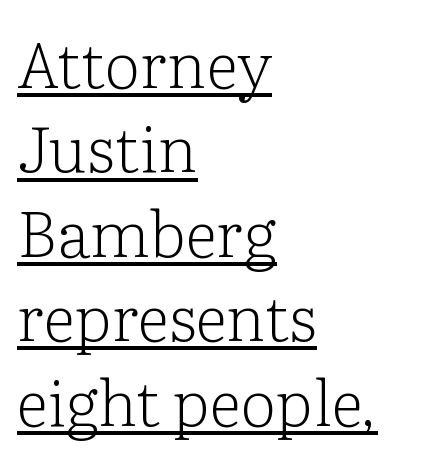
The image shows 64 px light serif type, upright; set left-aligned, normal line spacing (1.32x), normal letter spacing, underlined; low stroke contrast and a medium x-height.
